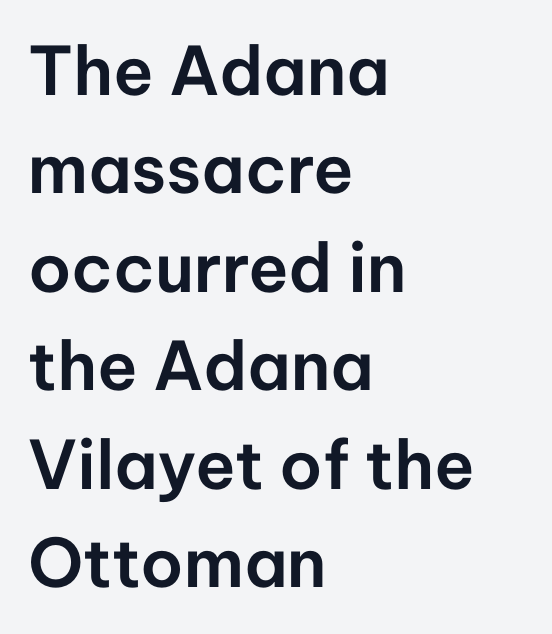
{"serif": "no", "italic": "no", "width": "normal", "stroke_contrast": "low", "x_height": "medium", "monospaced": "no", "underline": "no", "align": "left", "line_spacing": "normal", "line_spacing_ratio": 1.47, "letter_spacing": "normal", "letter_spacing_em": 0.0, "glyph_px": 67}
